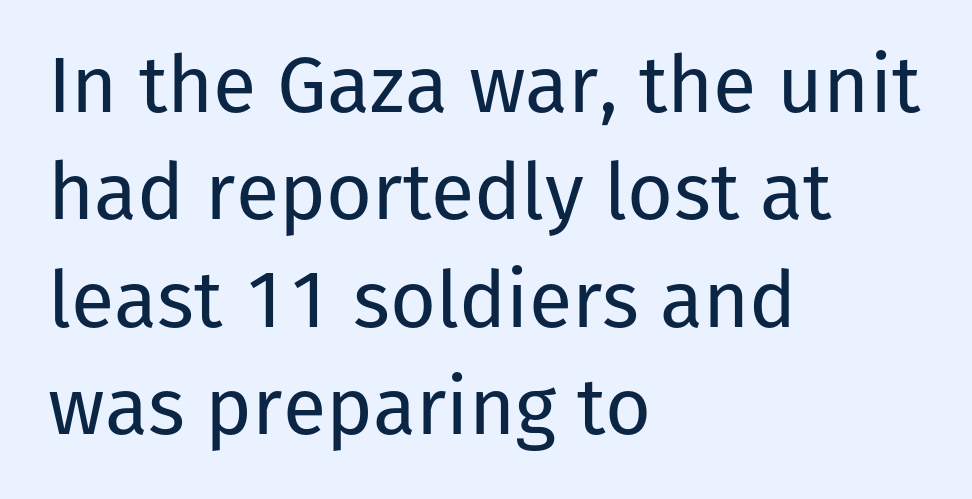
The image shows 79 px regular-weight sans-serif type, upright; set left-aligned, normal line spacing (1.36x), normal letter spacing, not underlined; low stroke contrast and a medium x-height.
